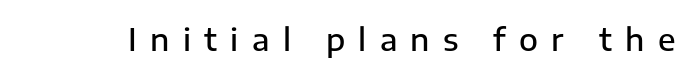
Q: Is the text bold? A: Semi-bold.
Q: Is the text italic (slanted)? A: No, it is upright.
Q: Is the typeface a serif or a sans-serif typeface? A: Sans-serif.
Q: Is the text underlined? A: No.
Q: Is the spacing between letters normal or unusually wide? A: Unusually wide.
Q: Width (condensed, normal, or wide)? A: Normal.
Q: Stroke contrast? A: Low.
Q: x-height? A: Medium.
Q: Monospaced? A: No.
